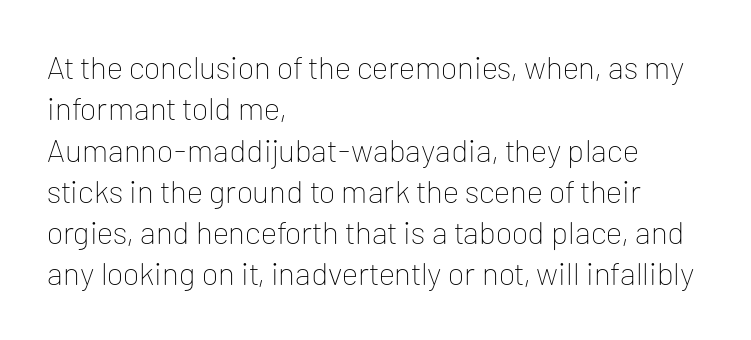
Posture: upright roman. Observe the ordinary spacing: letters are neighbours, not strangers. The designer went with a sans here, leaving each stem footless. The leading is moderate, giving the passage an even texture.
